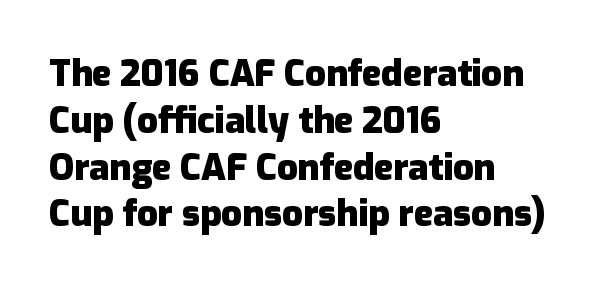
{"serif": "no", "italic": "no", "bold": "yes", "weight": "heavy", "width": "normal", "stroke_contrast": "low", "x_height": "medium", "monospaced": "no", "underline": "no", "align": "left", "line_spacing": "normal", "line_spacing_ratio": 1.3, "letter_spacing": "normal", "letter_spacing_em": 0.0, "glyph_px": 36}
